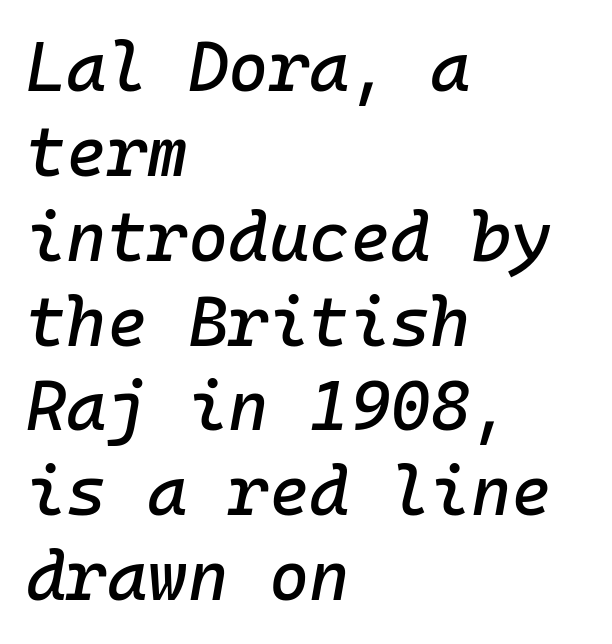
Q: Is the text italic (slanted)? A: Yes, it leans right by about 10 degrees.
Q: Is the text underlined? A: No.
Q: How is the paragraph aligned? A: Left-aligned.
Q: Is the spacing between letters normal or unusually wide? A: Normal.
Q: Width (condensed, normal, or wide)? A: Normal.
Q: Stroke contrast? A: Low.
Q: x-height? A: Medium.
Q: Monospaced? A: Yes.
